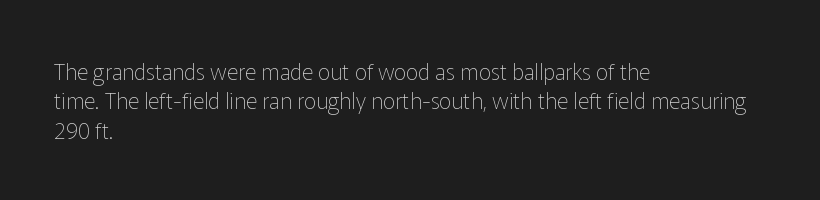
Q: Is the text bold? A: No.
Q: Is the text italic (slanted)? A: No, it is upright.
Q: Is the text underlined? A: No.
Q: How is the paragraph aligned? A: Left-aligned.
Q: Is the spacing between letters normal or unusually wide? A: Normal.
Q: Is the spacing between lines tight, normal or loose? A: Normal.
